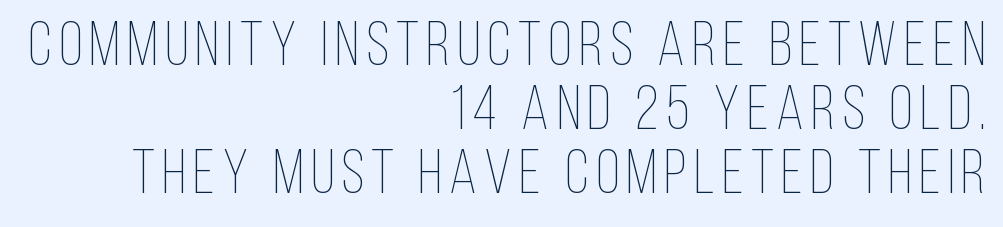
Q: Is the text bold? A: No.
Q: Is the text italic (slanted)? A: No, it is upright.
Q: Is the text underlined? A: No.
Q: How is the paragraph aligned? A: Right-aligned.
Q: Is the spacing between lines tight, normal or loose? A: Tight.
Q: Width (condensed, normal, or wide)? A: Condensed.
Q: Stroke contrast? A: Low.
Q: x-height? A: Large.
Q: Monospaced? A: No.
